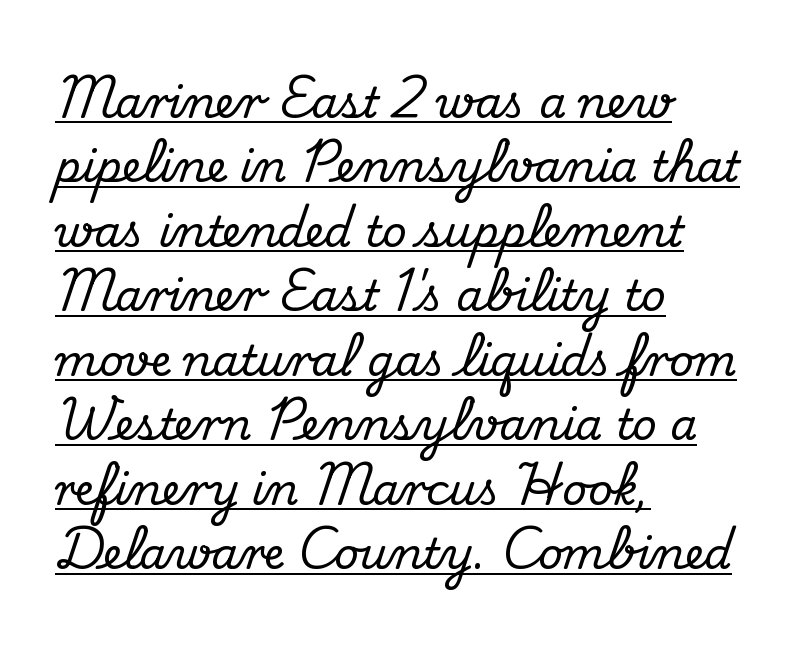
{"serif": "yes", "width": "normal", "stroke_contrast": "medium", "x_height": "small", "monospaced": "no", "underline": "yes", "align": "left", "line_spacing": "normal", "line_spacing_ratio": 1.5, "letter_spacing": "normal", "letter_spacing_em": 0.0, "glyph_px": 43}
